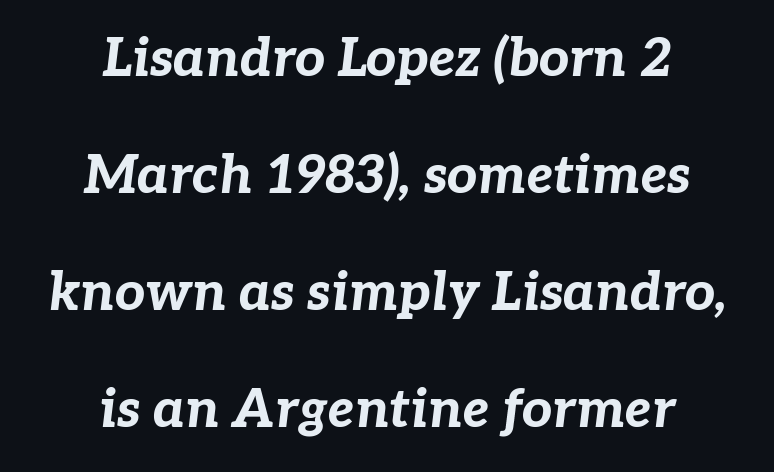
Q: Is the text bold? A: Yes.
Q: Is the text italic (slanted)? A: Yes, it leans right by about 7 degrees.
Q: Is the text underlined? A: No.
Q: How is the paragraph aligned? A: Centered.
Q: Is the spacing between letters normal or unusually wide? A: Normal.
Q: Is the spacing between lines tight, normal or loose? A: Loose.
Q: Width (condensed, normal, or wide)? A: Normal.
Q: Stroke contrast? A: Low.
Q: x-height? A: Medium.
Q: Monospaced? A: No.
